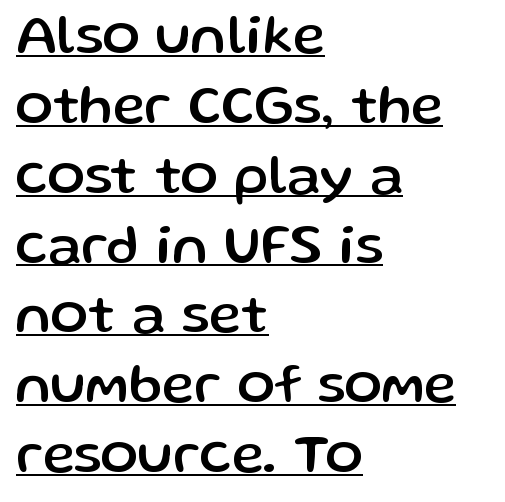
Q: Is the text italic (slanted)? A: No, it is upright.
Q: Is the typeface a serif or a sans-serif typeface? A: Sans-serif.
Q: Is the text underlined? A: Yes.
Q: How is the paragraph aligned? A: Left-aligned.
Q: Is the spacing between letters normal or unusually wide? A: Normal.
Q: Is the spacing between lines tight, normal or loose? A: Normal.
Q: Width (condensed, normal, or wide)? A: Normal.
Q: Stroke contrast? A: Low.
Q: x-height? A: Medium.
Q: Monospaced? A: No.
